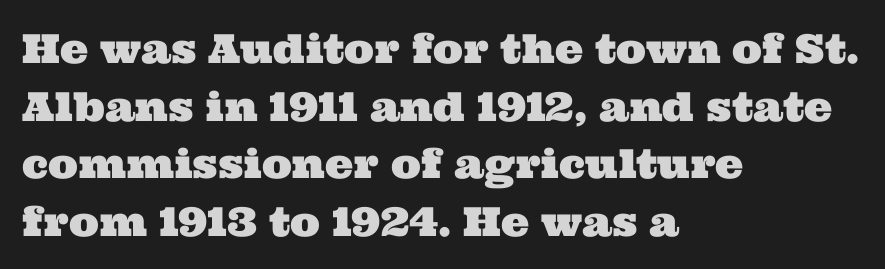
{"serif": "yes", "width": "wide", "stroke_contrast": "medium", "x_height": "medium", "monospaced": "no", "underline": "no", "align": "left", "line_spacing": "normal", "line_spacing_ratio": 1.44, "letter_spacing": "normal", "letter_spacing_em": 0.0, "glyph_px": 40}
